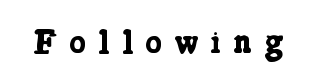
Q: Is the text bold? A: Yes.
Q: Is the typeface a serif or a sans-serif typeface? A: Serif.
Q: Is the text underlined? A: No.
Q: Is the spacing between letters normal or unusually wide? A: Unusually wide.
Q: Width (condensed, normal, or wide)? A: Condensed.
Q: Stroke contrast? A: Low.
Q: x-height? A: Medium.
Q: Monospaced? A: No.
